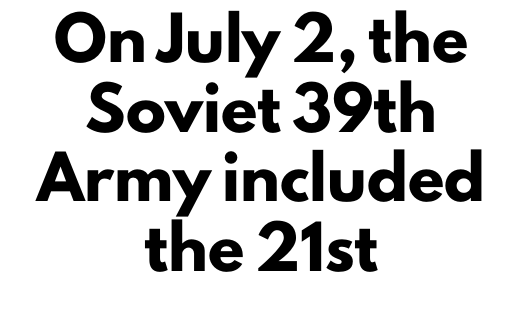
{"serif": "no", "italic": "no", "bold": "yes", "weight": "heavy", "width": "normal", "stroke_contrast": "low", "x_height": "small", "monospaced": "no", "underline": "no", "align": "center", "line_spacing_ratio": 1.74, "letter_spacing": "normal", "letter_spacing_em": 0.0, "glyph_px": 40}
